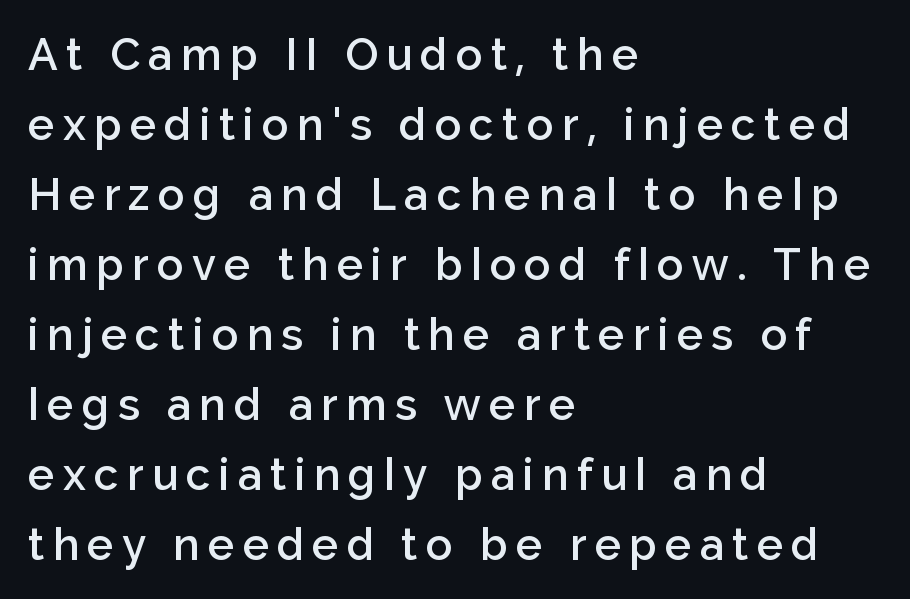
Honestly, there is no underline to notice here at all. Moderately thickened strokes mark this as semibold type. If you drew a ruler down the left edge, every line would touch it. The letters carry no serifs — their stems end cleanly without finishing strokes. The font's upright variant was chosen for this text. Vertically, the passage feels balanced, rows spaced as you'd expect.
